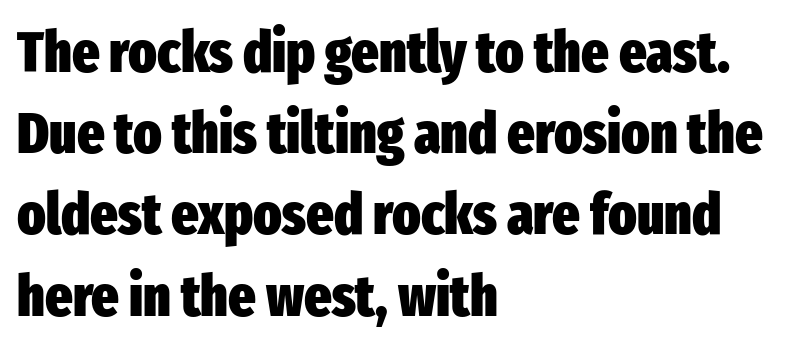
Q: Is the text bold? A: Yes.
Q: Is the text italic (slanted)? A: No, it is upright.
Q: Is the typeface a serif or a sans-serif typeface? A: Sans-serif.
Q: Is the text underlined? A: No.
Q: How is the paragraph aligned? A: Left-aligned.
Q: Is the spacing between letters normal or unusually wide? A: Normal.
Q: Is the spacing between lines tight, normal or loose? A: Normal.
Q: Width (condensed, normal, or wide)? A: Condensed.
Q: Stroke contrast? A: Low.
Q: x-height? A: Medium.
Q: Monospaced? A: No.
